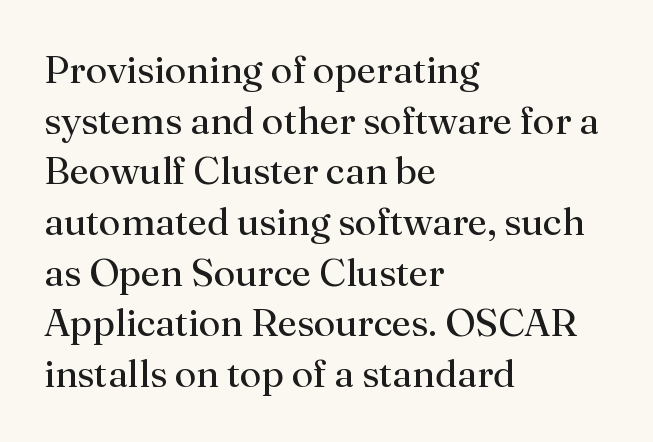
The image shows 39 px regular-weight serif type, upright; set left-aligned, normal line spacing (1.3x), normal letter spacing, not underlined; medium stroke contrast and a small x-height.
